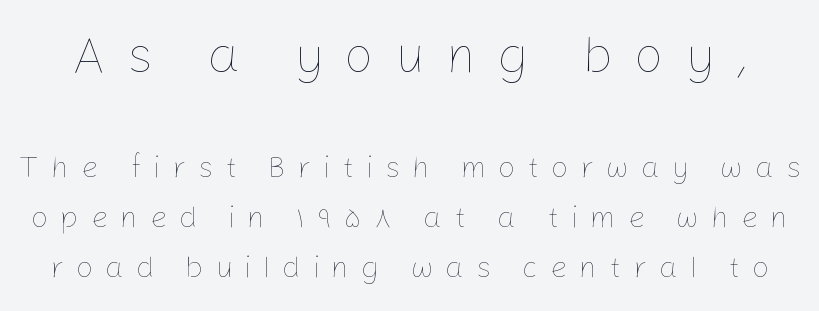
The glyphs are unaccompanied by any horizontal stroke below them. Quick note: not italic, upright. If you squint, the top block still reads clearly — it's the larger of the two. What's the leading like? Ordinary, nothing unusual. The passage shown is typed in a proportional face where columns would drift. Between one letter and the next there's a generous, obvious gap.
